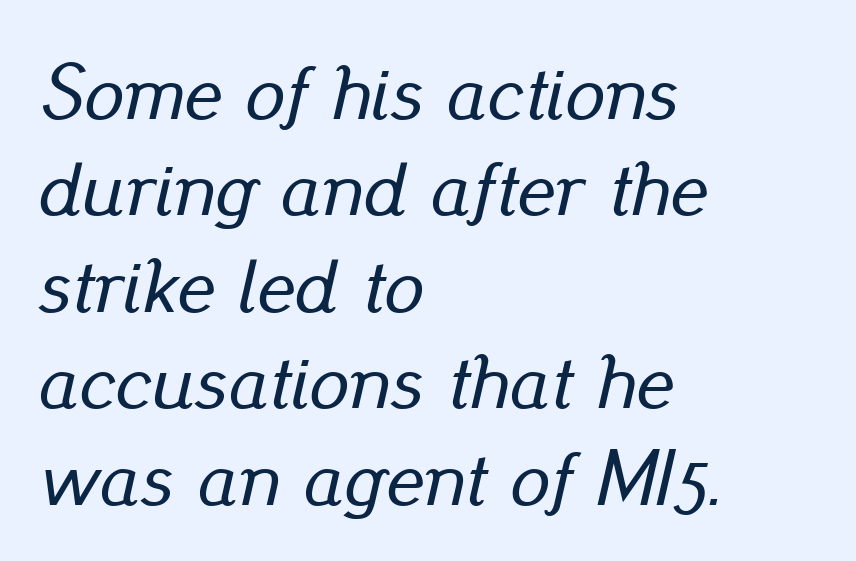
Q: Is the text italic (slanted)? A: Yes, it leans right by about 13 degrees.
Q: Is the text underlined? A: No.
Q: How is the paragraph aligned? A: Left-aligned.
Q: Is the spacing between letters normal or unusually wide? A: Normal.
Q: Width (condensed, normal, or wide)? A: Normal.
Q: Stroke contrast? A: Low.
Q: x-height? A: Small.
Q: Monospaced? A: No.
